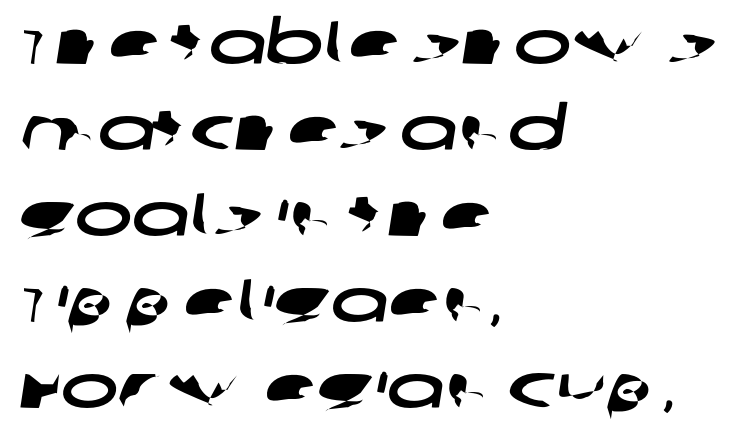
The image shows 61 px wide sans-serif type; set left-aligned, normal line spacing (1.41x), normal letter spacing, not underlined; low stroke contrast and a large x-height.
